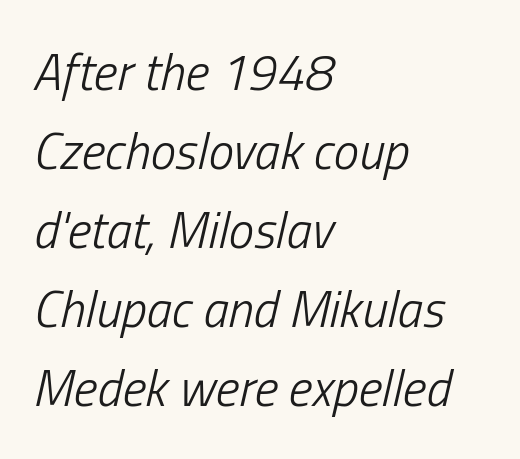
The image shows 51 px light, condensed type, italic (leaning right); set left-aligned, normal line spacing (1.55x), normal letter spacing, not underlined; low stroke contrast and a medium x-height.
